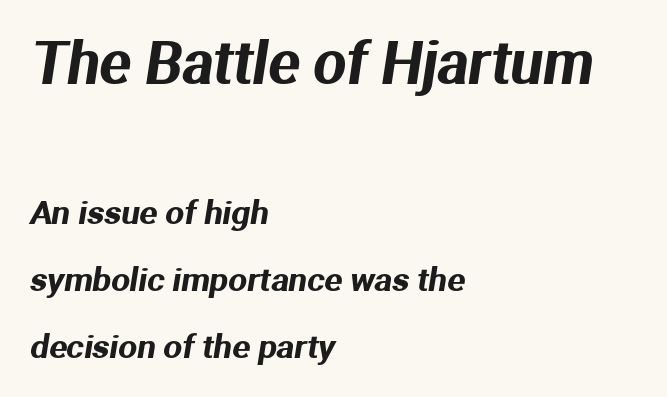
Q: Is the typeface a serif or a sans-serif typeface? A: Sans-serif.
Q: Is the text underlined? A: No.
Q: How is the paragraph aligned? A: Left-aligned.
Q: Is the spacing between letters normal or unusually wide? A: Normal.
Q: Is the spacing between lines tight, normal or loose? A: Loose.
Q: Which block of text is set in a larger size, the first (top) or the second (bottom)? A: The first (top) one.
Q: Width (condensed, normal, or wide)? A: Normal.
Q: Stroke contrast? A: Medium.
Q: x-height? A: Medium.
Q: Monospaced? A: No.
